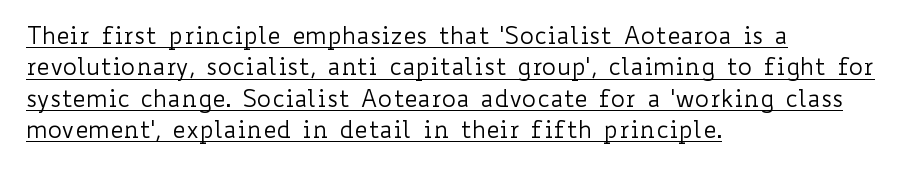
{"italic": "no", "bold": "no", "underline": "yes", "align": "left", "line_spacing": "normal", "line_spacing_ratio": 1.31, "letter_spacing": "normal", "letter_spacing_em": 0.0, "glyph_px": 24}
